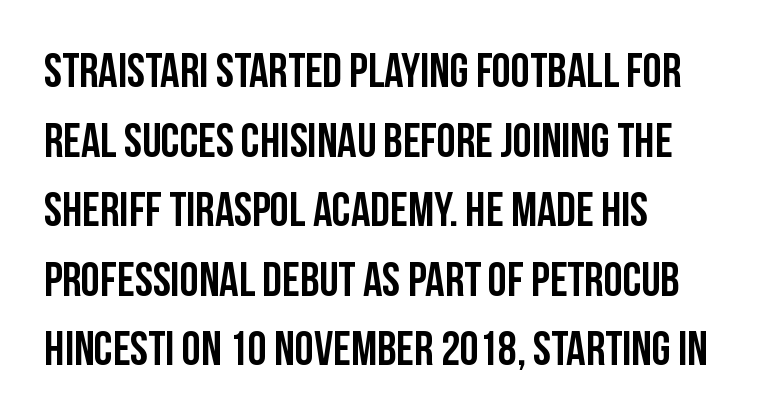
{"serif": "no", "italic": "no", "width": "condensed", "stroke_contrast": "low", "x_height": "large", "monospaced": "no", "underline": "no", "align": "left", "line_spacing": "normal", "line_spacing_ratio": 1.45, "letter_spacing": "normal", "letter_spacing_em": 0.0, "glyph_px": 48}
